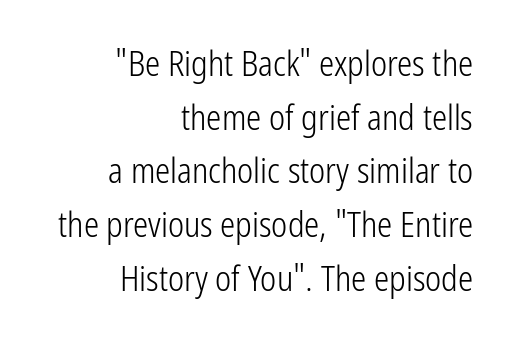
The image shows 34 px light, condensed sans-serif type, upright; set right-aligned, normal line spacing (1.58x), normal letter spacing, not underlined; low stroke contrast and a medium x-height.
